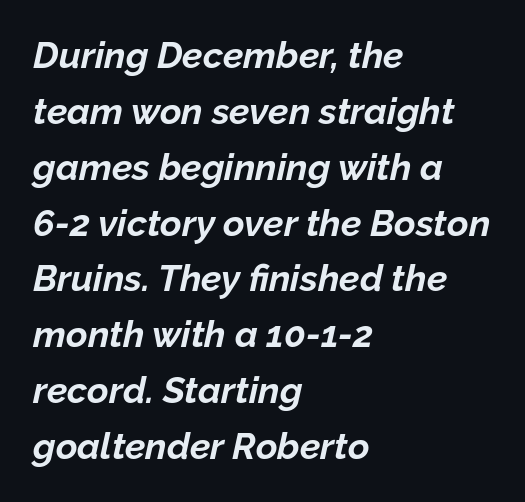
Summary of vertical rhythm: regular, with standard interline spacing. Italic? Definitely — the glyphs are oblique. These lines keep a tight, regular rhythm from letter to letter. The lines in this sample share a left origin and differ only in where they stop. Plain, unruled lines of type.
